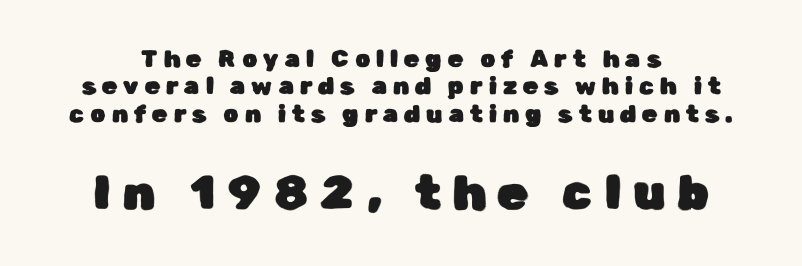
Type size steps up from the first block to the second. You could not count columns in this text — the font is proportionally spaced. No italicization has been applied; the sample stays upright. The baseline area is clear. This rendering employs a face without finishing strokes, i.e., a sans-serif.
